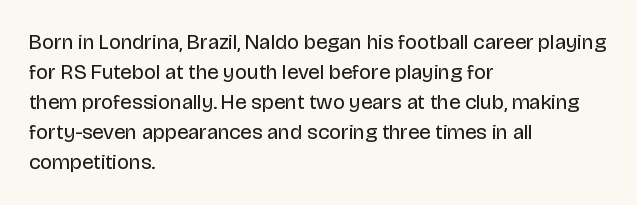
{"italic": "no", "bold": "no", "underline": "no", "align": "left", "line_spacing": "normal", "line_spacing_ratio": 1.43, "letter_spacing": "normal", "letter_spacing_em": 0.0, "glyph_px": 21}
